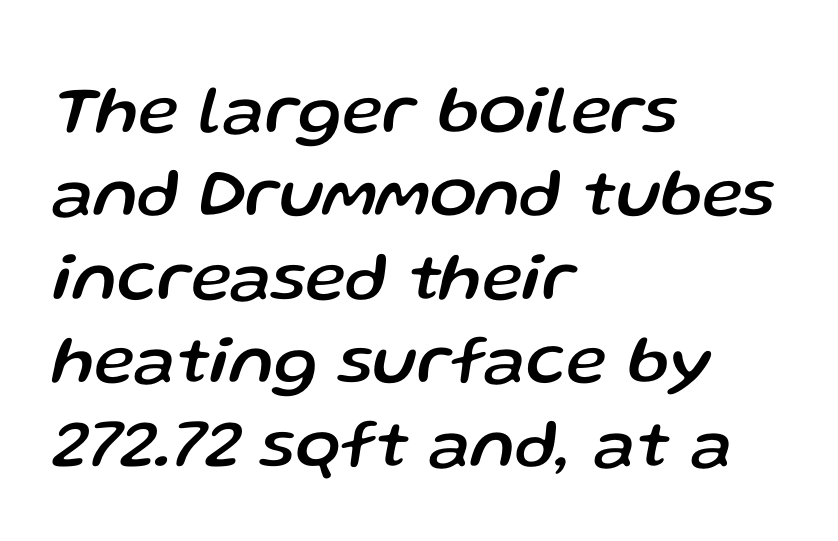
{"italic": "yes", "lean": "right", "slant_degrees": 13, "width": "normal", "stroke_contrast": "low", "x_height": "medium", "monospaced": "no", "underline": "no", "align": "left", "line_spacing_ratio": 1.21, "letter_spacing": "normal", "letter_spacing_em": 0.0, "glyph_px": 69}
